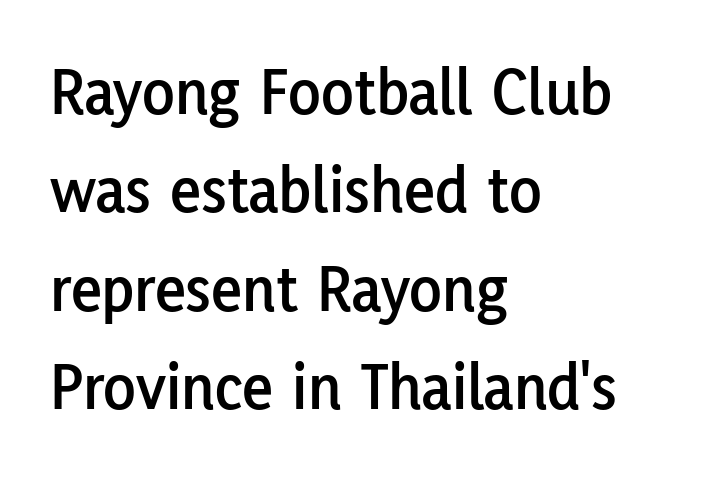
{"serif": "no", "italic": "no", "width": "normal", "stroke_contrast": "low", "x_height": "medium", "monospaced": "no", "underline": "no", "align": "left", "line_spacing": "normal", "line_spacing_ratio": 1.47, "letter_spacing": "normal", "letter_spacing_em": 0.0, "glyph_px": 67}
